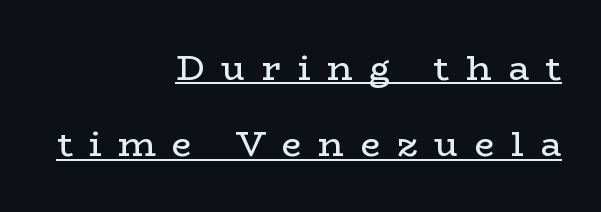
{"serif": "yes", "italic": "no", "bold": "no", "weight": "regular", "width": "wide", "stroke_contrast": "low", "x_height": "medium", "monospaced": "no", "underline": "yes", "align": "right", "line_spacing": "loose", "line_spacing_ratio": 2.18, "letter_spacing": "wide", "letter_spacing_em": 0.48, "glyph_px": 35}
